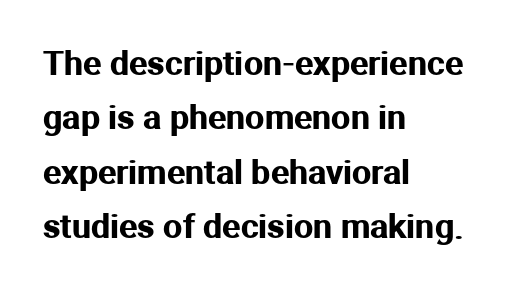
The image shows 34 px sans-serif type, upright; set left-aligned, normal line spacing (1.6x), normal letter spacing, not underlined; medium stroke contrast and a medium x-height.
